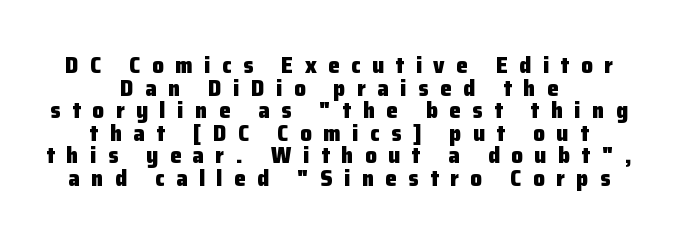
Designer's note — italics off, roman on. The space between consecutive lines is stingy. The strokes are fattened all the way to bold. Descender tails drop into unmarked territory. A typesetter would call this heavily tracked-out type.
